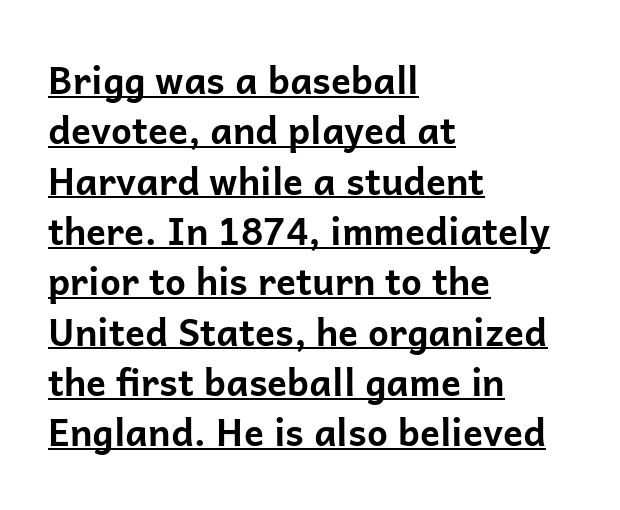
The image shows 37 px bold sans-serif type, upright; set left-aligned, normal line spacing (1.36x), normal letter spacing, underlined; low stroke contrast and a medium x-height.
